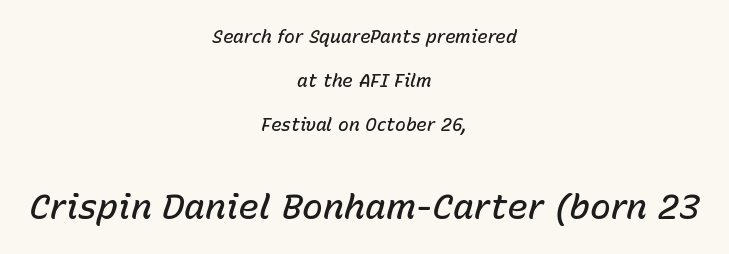
The image shows 35 px semibold type, italic (leaning right); set centered, loose line spacing (2.45x), normal letter spacing, not underlined; the second (bottom) block is 1.94x larger; low stroke contrast and a medium x-height.
